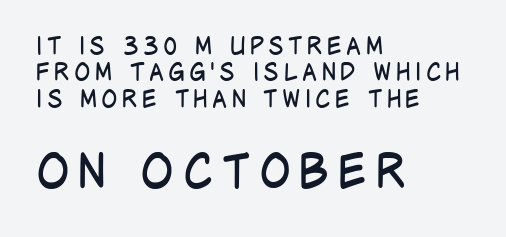
The image shows 47 px regular-weight, condensed sans-serif type, upright; set left-aligned, tight line spacing (1.1x), not underlined; the second (bottom) block is 1.96x larger; low stroke contrast and a large x-height.
